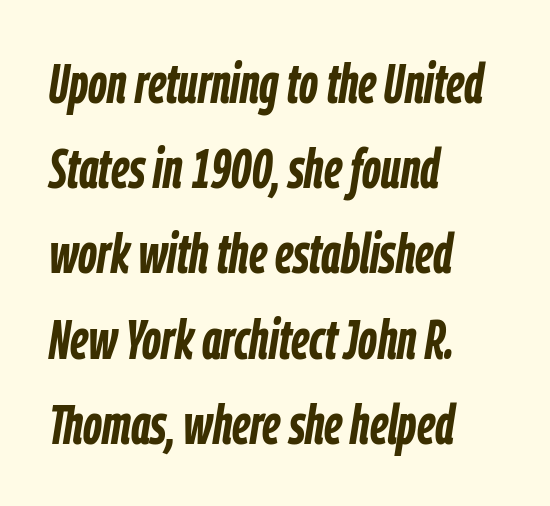
{"italic": "yes", "lean": "right", "slant_degrees": 9, "bold": "yes", "weight": "semibold", "width": "condensed", "stroke_contrast": "low", "x_height": "medium", "monospaced": "no", "underline": "no", "align": "left", "line_spacing": "normal", "line_spacing_ratio": 1.55, "letter_spacing": "normal", "letter_spacing_em": 0.0, "glyph_px": 55}
